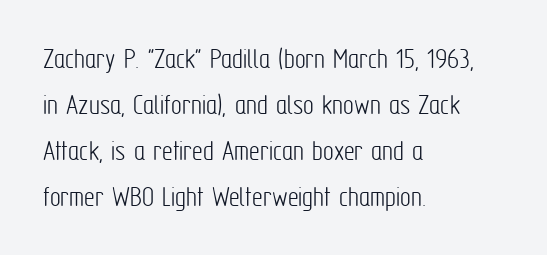
Q: Is the text bold? A: No.
Q: Is the text italic (slanted)? A: No, it is upright.
Q: Is the typeface a serif or a sans-serif typeface? A: Sans-serif.
Q: Is the text underlined? A: No.
Q: How is the paragraph aligned? A: Left-aligned.
Q: Is the spacing between letters normal or unusually wide? A: Normal.
Q: Is the spacing between lines tight, normal or loose? A: Normal.
Q: Width (condensed, normal, or wide)? A: Condensed.
Q: Stroke contrast? A: Low.
Q: x-height? A: Medium.
Q: Monospaced? A: No.
